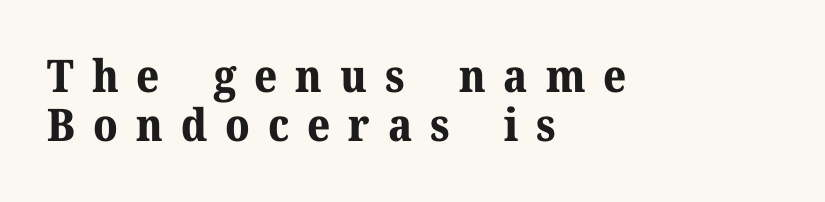
To sum up the face: it has serifs. This block would grow much taller if given ordinary leading; it's compressed now. Heavy, bold letterforms. No italicization has been applied; the sample stays upright.
